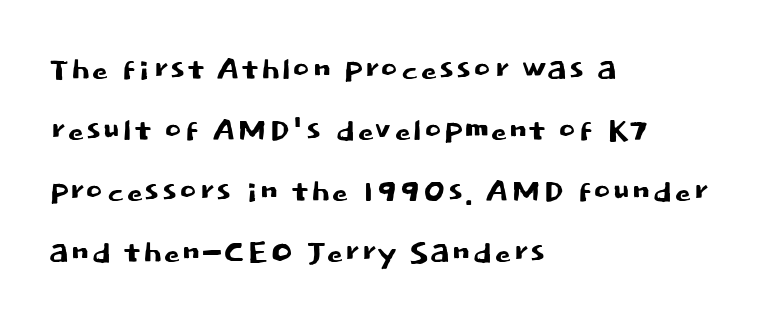
The image shows 42 px sans-serif type, upright; set left-aligned, normal line spacing (1.45x), normal letter spacing, not underlined; low stroke contrast and a large x-height.
